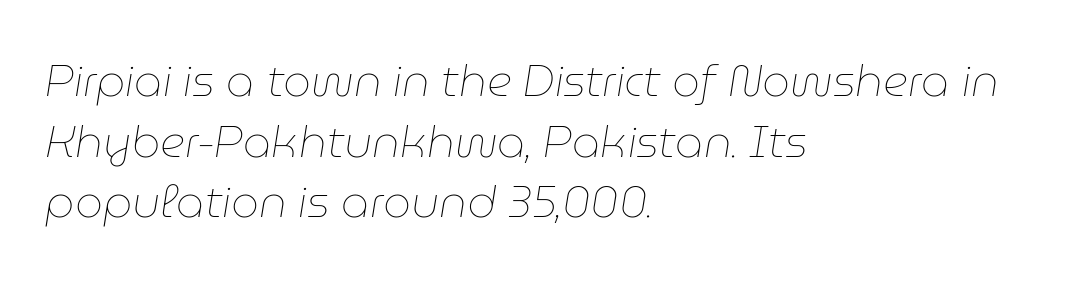
The image shows 44 px thin type, italic (leaning right); set left-aligned, normal line spacing (1.38x), normal letter spacing, not underlined; low stroke contrast and a medium x-height.
